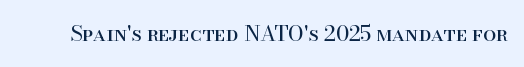
Q: Is the text bold? A: No.
Q: Is the text italic (slanted)? A: No, it is upright.
Q: Is the text underlined? A: No.
Q: Is the spacing between letters normal or unusually wide? A: Normal.
